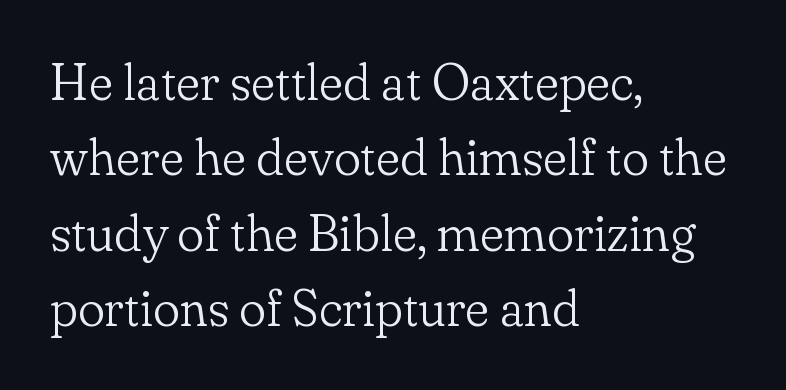
A classic flush-left, rag-right setting is used for this passage. Is this a sans? No — the strokes have serifs. The rendering keeps characters at their native spacing. The letters stand upright; this is a roman face. Varying glyph widths throughout — classic text-font behaviour. Each stroke keeps to a modest, everyday thickness or less.
